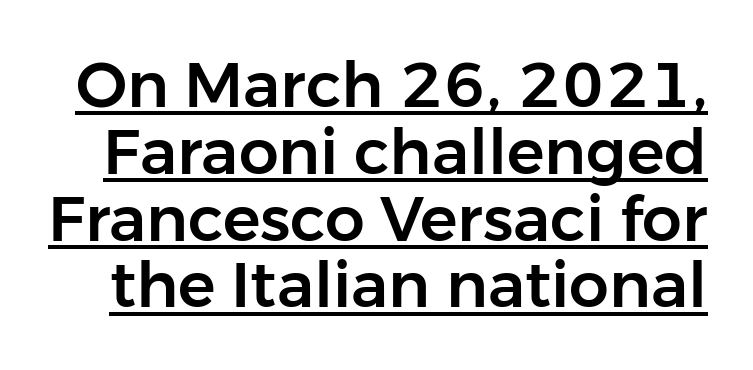
Q: Is the text italic (slanted)? A: No, it is upright.
Q: Is the typeface a serif or a sans-serif typeface? A: Sans-serif.
Q: Is the text underlined? A: Yes.
Q: Is the spacing between letters normal or unusually wide? A: Normal.
Q: Is the spacing between lines tight, normal or loose? A: Tight.
Q: Width (condensed, normal, or wide)? A: Normal.
Q: Stroke contrast? A: Low.
Q: x-height? A: Medium.
Q: Monospaced? A: No.
